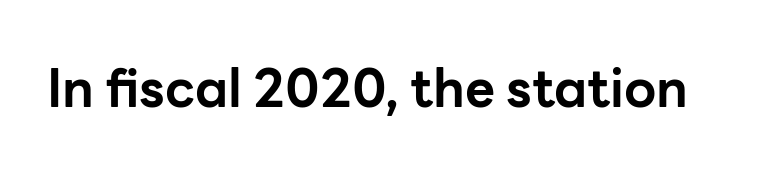
The image shows 52 px bold sans-serif type, upright; set normal letter spacing, not underlined; low stroke contrast and a medium x-height.
